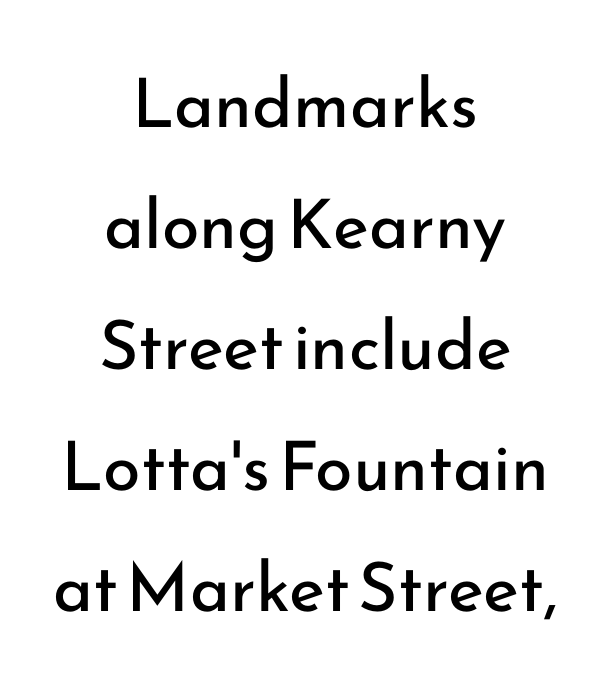
{"serif": "no", "italic": "no", "bold": "no", "weight": "regular", "width": "normal", "stroke_contrast": "low", "x_height": "small", "monospaced": "no", "underline": "no", "align": "center", "line_spacing_ratio": 1.78, "letter_spacing": "normal", "letter_spacing_em": 0.0, "glyph_px": 68}
